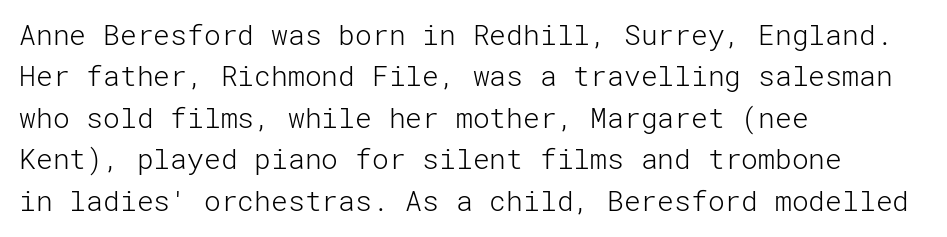
Q: Is the text bold? A: No.
Q: Is the text italic (slanted)? A: No, it is upright.
Q: Is the typeface a serif or a sans-serif typeface? A: Sans-serif.
Q: Is the text underlined? A: No.
Q: How is the paragraph aligned? A: Left-aligned.
Q: Is the spacing between letters normal or unusually wide? A: Normal.
Q: Is the spacing between lines tight, normal or loose? A: Normal.
Q: Width (condensed, normal, or wide)? A: Normal.
Q: Stroke contrast? A: Low.
Q: x-height? A: Medium.
